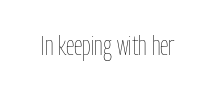
Has an underline been added? It has not. The type is set solid horizontally, with unmodified tracking. The characters are drawn with everyday or finer stroke widths. Every character sits straight up, as roman type does.
